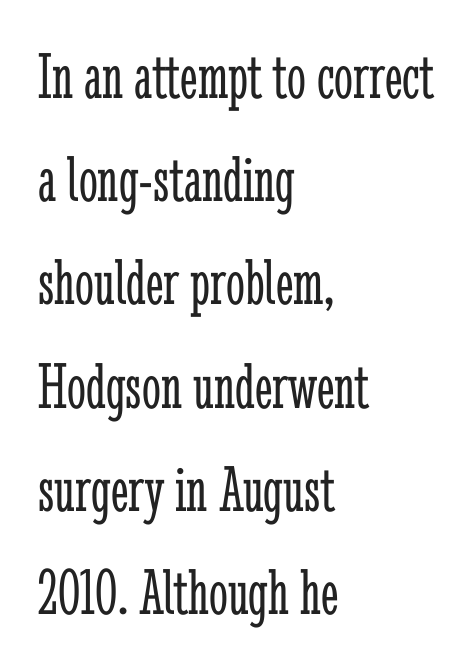
The passage shown is not underscored anywhere. These glyphs show unthickened strokes, regular width or finer. The letters stand straight up with perfectly vertical stems. Normally led — the rows are evenly, conventionally spaced.
